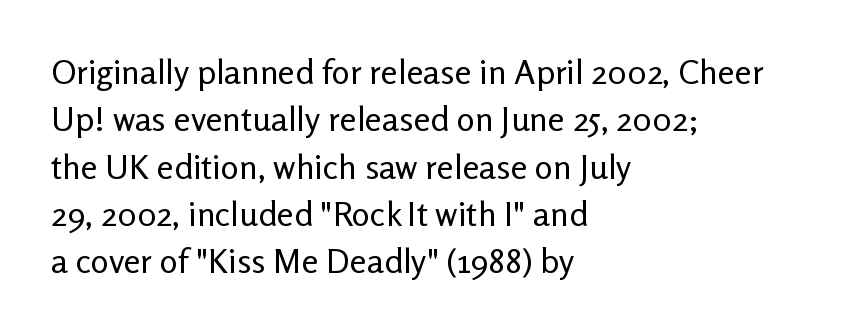
The glyphs in this specimen are sans serif. Rendered with straight, roman letterforms. Which margin do the lines hug? The left one — the right edge is uneven. Glance below the letters and you will spot only blank space.
